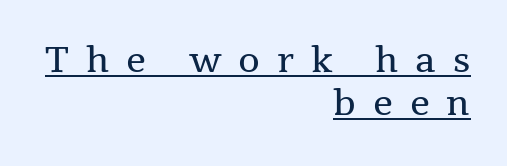
{"serif": "yes", "italic": "no", "bold": "no", "weight": "regular", "width": "normal", "stroke_contrast": "medium", "x_height": "medium", "monospaced": "no", "underline": "yes", "align": "right", "line_spacing_ratio": 1.24, "letter_spacing": "wide", "letter_spacing_em": 0.48, "glyph_px": 35}
